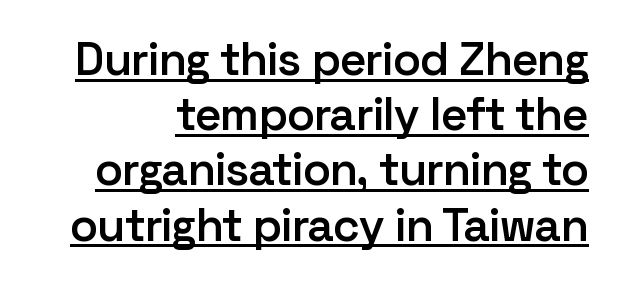
{"serif": "no", "italic": "no", "bold": "semi", "weight": "semibold", "width": "normal", "stroke_contrast": "low", "x_height": "medium", "monospaced": "no", "underline": "yes", "line_spacing_ratio": 1.2, "letter_spacing": "normal", "letter_spacing_em": 0.0, "glyph_px": 46}
